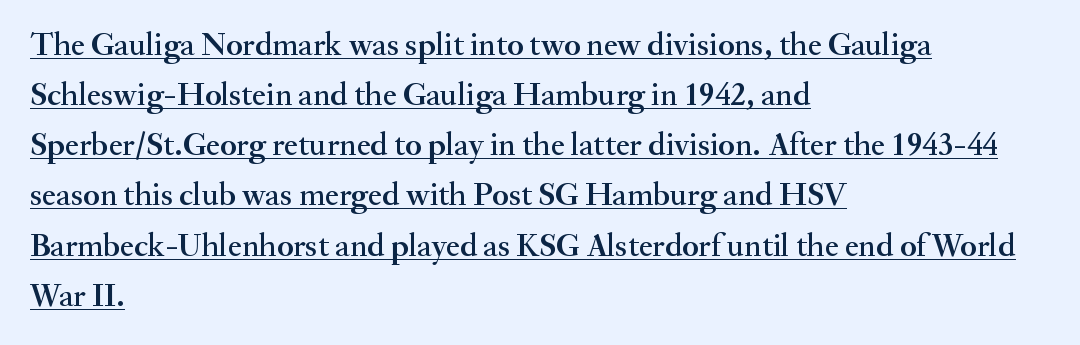
{"serif": "yes", "italic": "no", "width": "normal", "stroke_contrast": "medium", "x_height": "small", "monospaced": "no", "underline": "yes", "align": "left", "line_spacing": "normal", "line_spacing_ratio": 1.52, "letter_spacing": "normal", "letter_spacing_em": 0.0, "glyph_px": 33}
